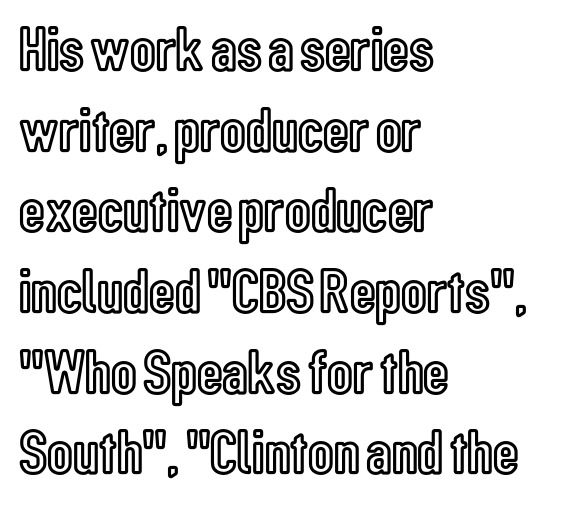
Q: Is the text italic (slanted)? A: No, it is upright.
Q: Is the text underlined? A: No.
Q: How is the paragraph aligned? A: Left-aligned.
Q: Is the spacing between letters normal or unusually wide? A: Normal.
Q: Is the spacing between lines tight, normal or loose? A: Normal.
Q: Width (condensed, normal, or wide)? A: Condensed.
Q: x-height? A: Medium.
Q: Monospaced? A: No.
